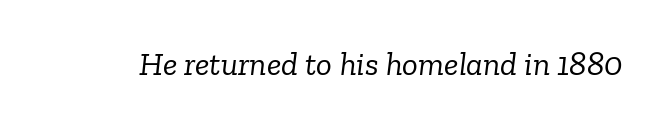
The letters are slanted; this is an italic face. This is serif lettering, the kind often seen in printed books. The font is comparable to plain body text, perhaps lighter. Observe the ordinary spacing: letters are neighbours, not strangers. The space directly below the letters is spotless. You could not count columns in this text — the font is proportionally spaced.
